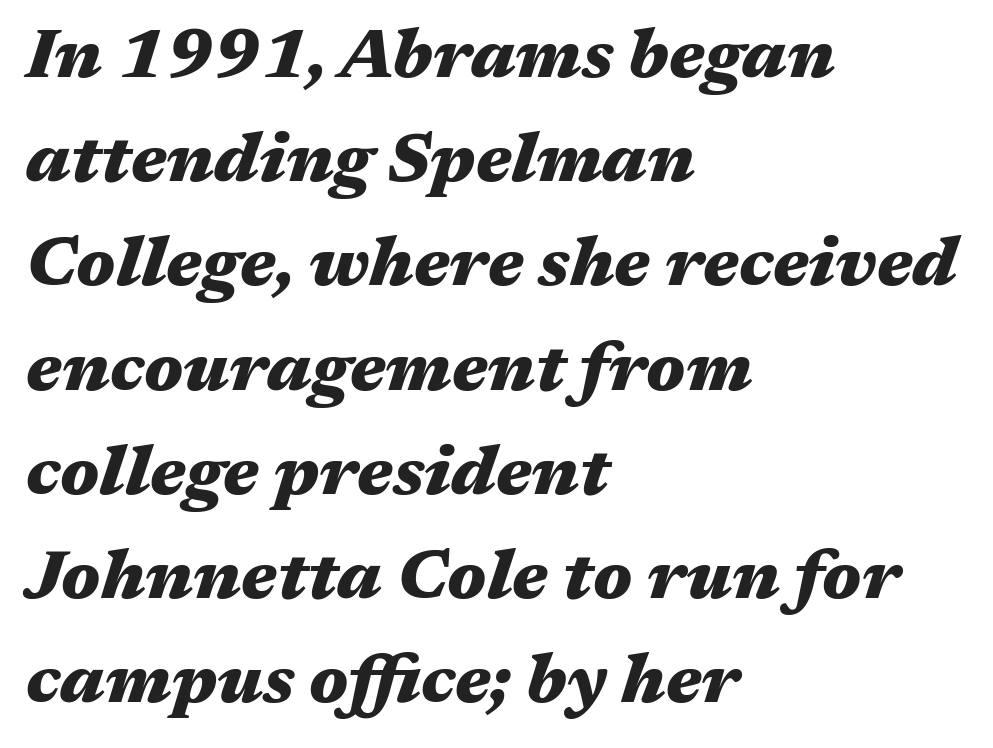
The image shows 69 px heavy, wide type, italic (leaning right); set left-aligned, normal line spacing (1.51x), normal letter spacing, not underlined; medium stroke contrast and a medium x-height.
